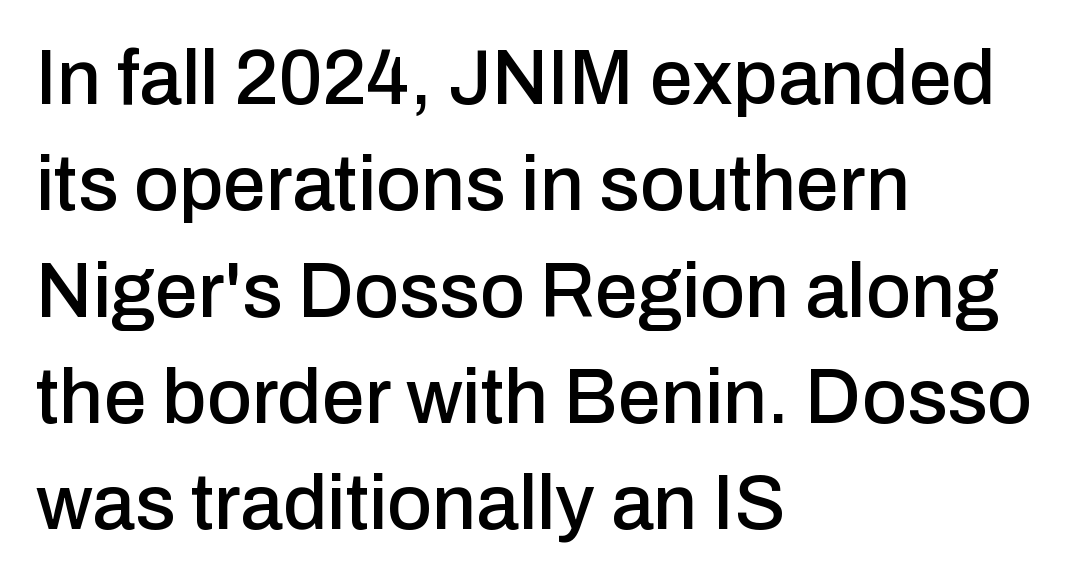
Q: Is the text italic (slanted)? A: No, it is upright.
Q: Is the typeface a serif or a sans-serif typeface? A: Sans-serif.
Q: Is the text underlined? A: No.
Q: How is the paragraph aligned? A: Left-aligned.
Q: Is the spacing between letters normal or unusually wide? A: Normal.
Q: Is the spacing between lines tight, normal or loose? A: Normal.
Q: Width (condensed, normal, or wide)? A: Normal.
Q: Stroke contrast? A: Low.
Q: x-height? A: Medium.
Q: Monospaced? A: No.
